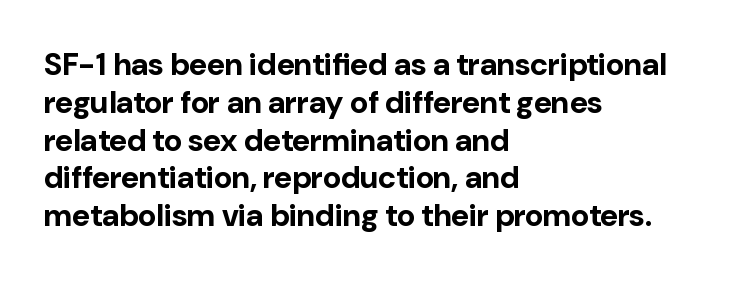
{"serif": "no", "italic": "no", "bold": "yes", "weight": "bold", "width": "normal", "stroke_contrast": "low", "x_height": "medium", "monospaced": "no", "underline": "no", "align": "left", "line_spacing_ratio": 1.22, "letter_spacing": "normal", "letter_spacing_em": 0.0, "glyph_px": 31}
